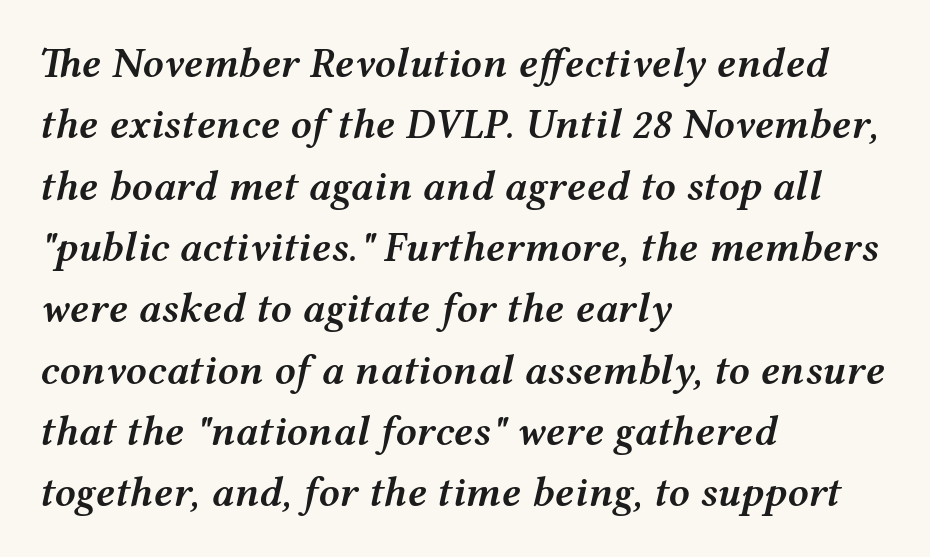
{"italic": "yes", "lean": "right", "slant_degrees": 12, "bold": "semi", "weight": "semibold", "width": "wide", "stroke_contrast": "medium", "x_height": "medium", "monospaced": "no", "underline": "no", "align": "left", "line_spacing": "normal", "line_spacing_ratio": 1.46, "letter_spacing": "normal", "letter_spacing_em": 0.0, "glyph_px": 42}
